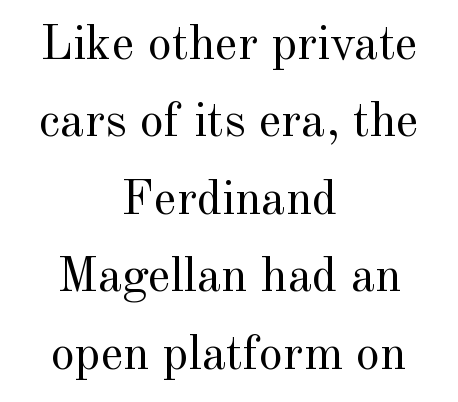
These lines are rendered in a variable-pitch font. Observe the ordinary spacing: letters are neighbours, not strangers. You can tell it's not italic because the verticals are truly vertical. Summary of vertical rhythm: regular, with standard interline spacing. Check where the strokes stop: tiny serifs finish them off.
